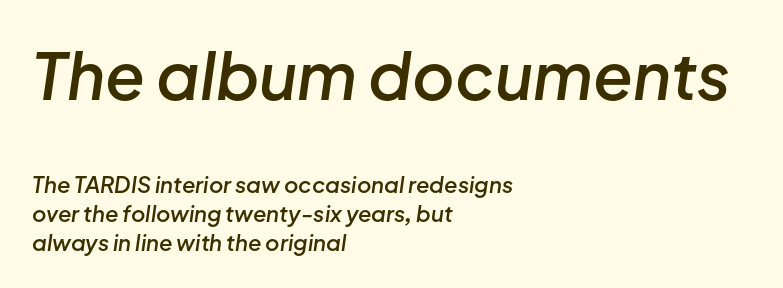
Alignment: flush left. Posture: slanted. These lines are rendered in a variable-pitch font. The letterforms sit shoulder to shoulder at normal distance.
